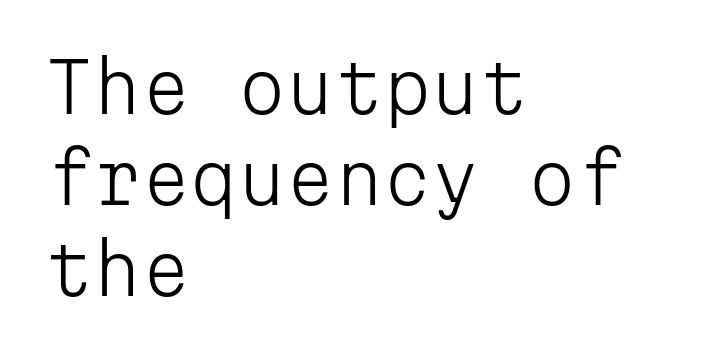
Q: Is the text bold? A: No.
Q: Is the text italic (slanted)? A: No, it is upright.
Q: Is the typeface a serif or a sans-serif typeface? A: Sans-serif.
Q: Is the text underlined? A: No.
Q: How is the paragraph aligned? A: Left-aligned.
Q: Is the spacing between letters normal or unusually wide? A: Normal.
Q: Is the spacing between lines tight, normal or loose? A: Normal.
Q: Width (condensed, normal, or wide)? A: Normal.
Q: Stroke contrast? A: Low.
Q: x-height? A: Medium.
Q: Monospaced? A: Yes.
